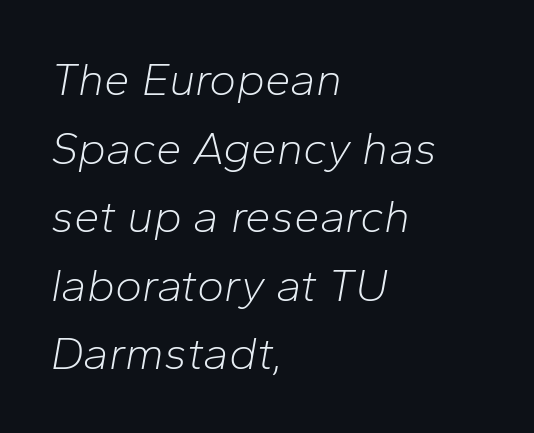
The image shows 46 px light type, italic (leaning right); set left-aligned, normal line spacing (1.49x), normal letter spacing, not underlined; low stroke contrast and a medium x-height.
